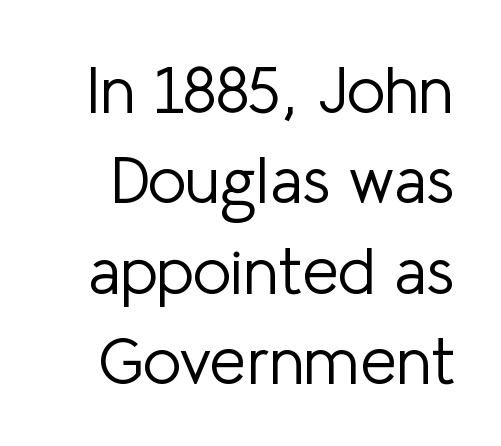
Horizontal bands of white between lines are of average thickness. No italicization has been applied; the sample stays upright. Stroke mass is kept to a normal reading level or below. The letters carry no serifs — their stems end cleanly without finishing strokes. Nobody touched the tracking dial on this one.
